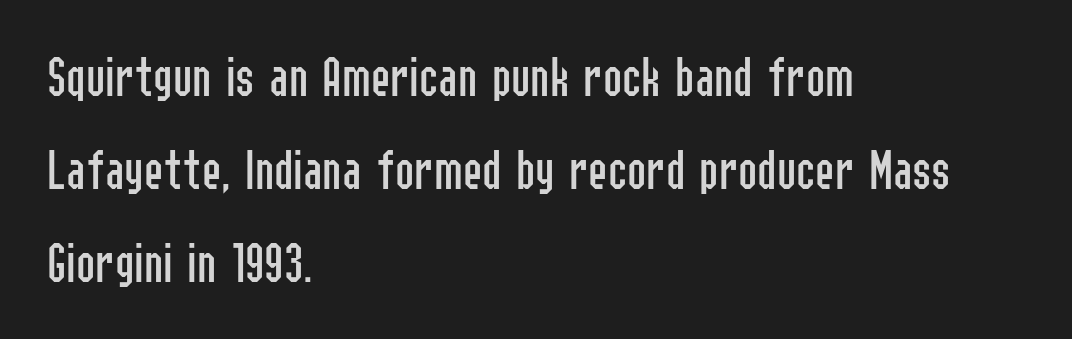
The image shows 58 px regular-weight, condensed sans-serif type, upright; set left-aligned, normal line spacing (1.6x), normal letter spacing, not underlined; low stroke contrast and a medium x-height.
